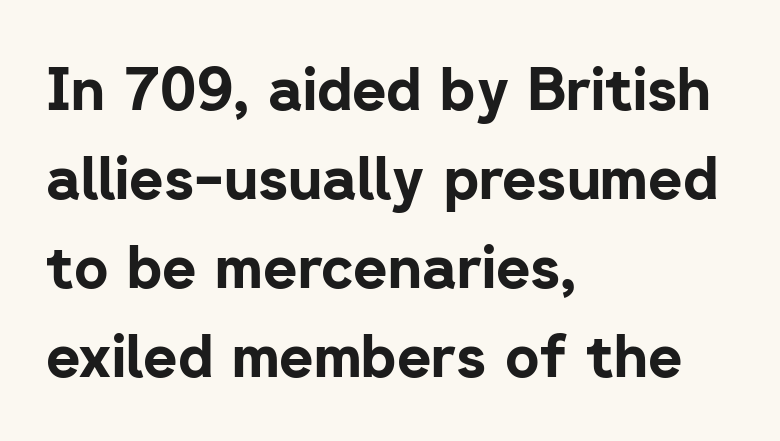
The image shows 59 px bold sans-serif type, upright; set left-aligned, normal line spacing (1.51x), normal letter spacing, not underlined; low stroke contrast and a medium x-height.
